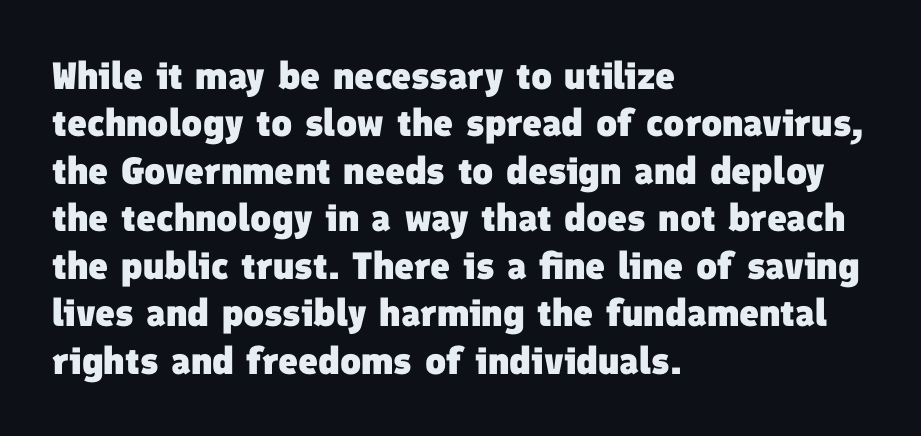
Q: Is the text bold? A: Yes.
Q: Is the typeface a serif or a sans-serif typeface? A: Sans-serif.
Q: Is the text underlined? A: No.
Q: How is the paragraph aligned? A: Left-aligned.
Q: Is the spacing between letters normal or unusually wide? A: Normal.
Q: Is the spacing between lines tight, normal or loose? A: Normal.
Q: Width (condensed, normal, or wide)? A: Normal.
Q: Stroke contrast? A: Low.
Q: x-height? A: Medium.
Q: Monospaced? A: No.
